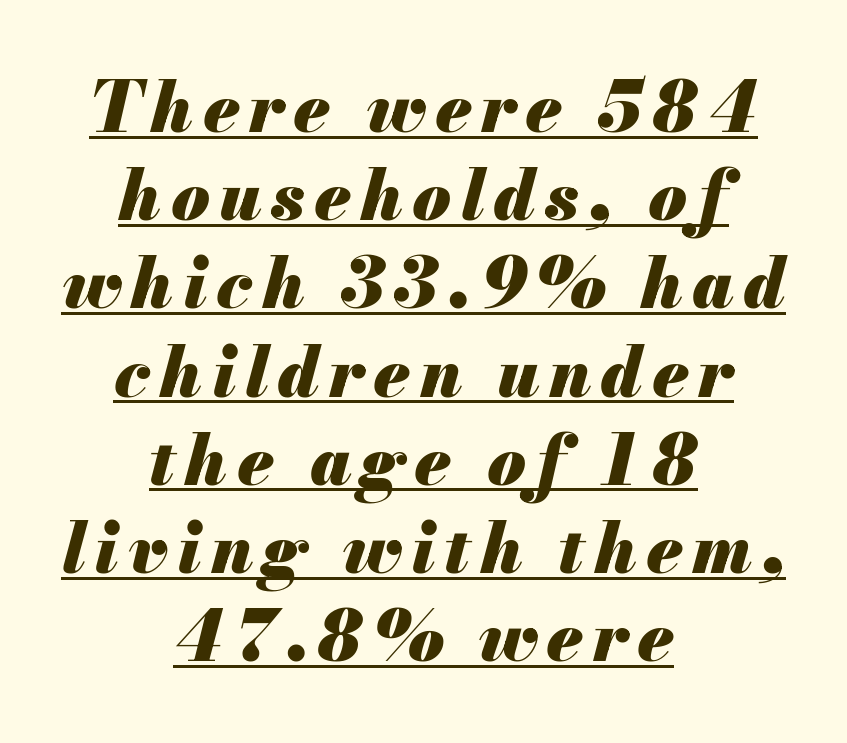
Q: Is the text bold? A: Yes.
Q: Is the text italic (slanted)? A: Yes, it leans right by about 13 degrees.
Q: Is the text underlined? A: Yes.
Q: How is the paragraph aligned? A: Centered.
Q: Is the spacing between lines tight, normal or loose? A: Normal.
Q: Width (condensed, normal, or wide)? A: Normal.
Q: Stroke contrast? A: Medium.
Q: x-height? A: Small.
Q: Monospaced? A: No.
